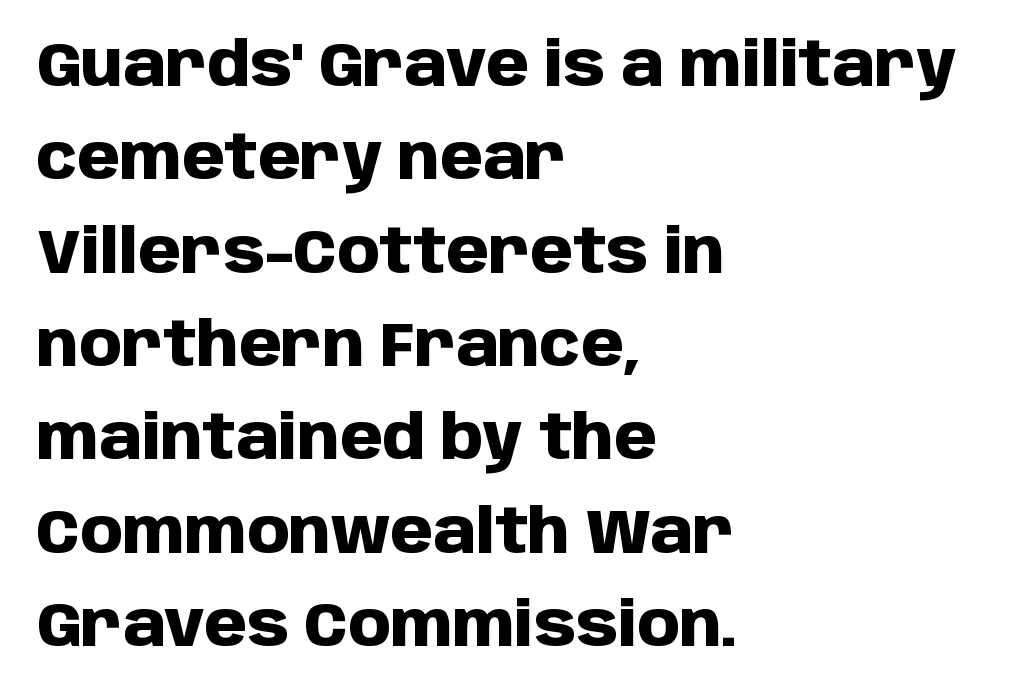
Q: Is the text bold? A: Yes.
Q: Is the text italic (slanted)? A: No, it is upright.
Q: Is the typeface a serif or a sans-serif typeface? A: Sans-serif.
Q: Is the text underlined? A: No.
Q: How is the paragraph aligned? A: Left-aligned.
Q: Is the spacing between letters normal or unusually wide? A: Normal.
Q: Is the spacing between lines tight, normal or loose? A: Normal.
Q: Width (condensed, normal, or wide)? A: Normal.
Q: Stroke contrast? A: Low.
Q: x-height? A: Large.
Q: Monospaced? A: No.
